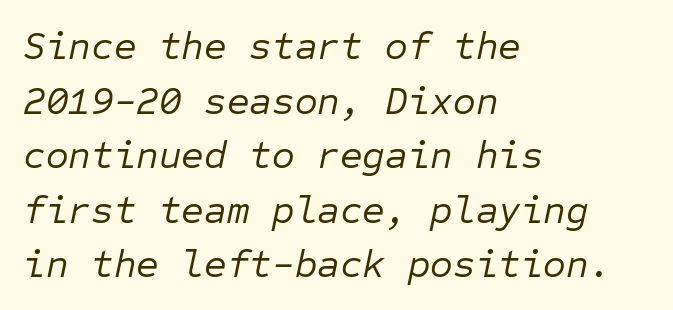
Horizontal alignment here is leftward, the default for most running prose. The rendering applies a slant to the glyphs. No letter is thick-stroked: the sample isn't bold. The tracking reads as untouched default to a designer's eye. Underlining? Definitely not there.
